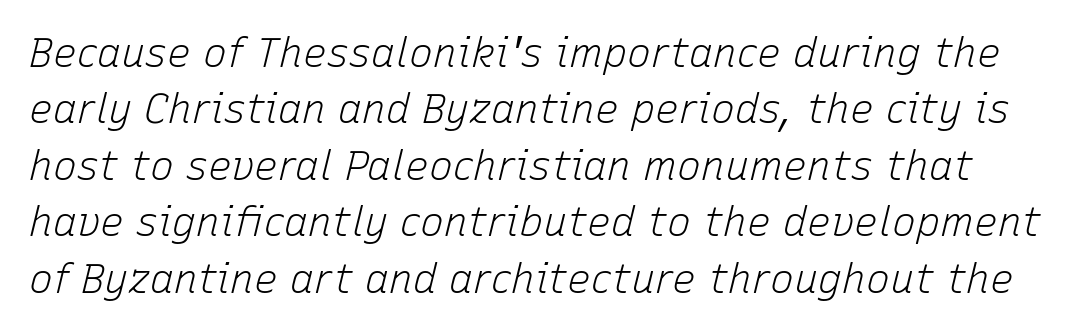
Stems and bowls with no extra thickness — not bold. Bare-footed words on every line. The passage shown is typed in a proportional face where columns would drift. This rendering leaves character spacing at its baseline value.
